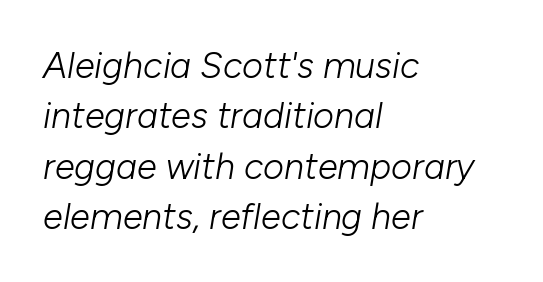
{"italic": "yes", "lean": "right", "slant_degrees": 10, "bold": "no", "weight": "light", "width": "normal", "stroke_contrast": "low", "x_height": "medium", "monospaced": "no", "underline": "no", "align": "left", "line_spacing": "normal", "line_spacing_ratio": 1.4, "letter_spacing": "normal", "letter_spacing_em": 0.0, "glyph_px": 36}
